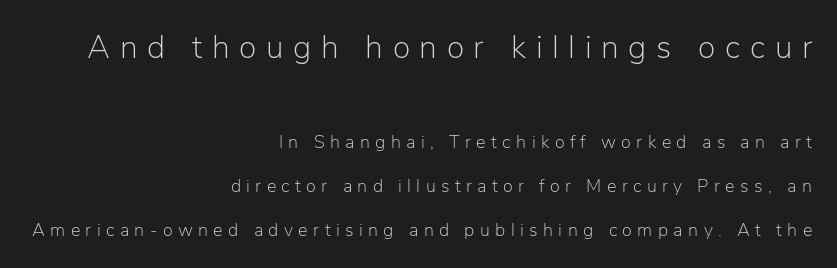
Descender tails drop into unmarked territory. This sample is right-justified, so line beginnings fall wherever the words allow. Inter-character spacing is expanded well beyond the font's built-in metrics. The typesetting does not lean heavy: it is not bold. Which chunk is bigger? The first one — the top block dwarfs the bottom.
